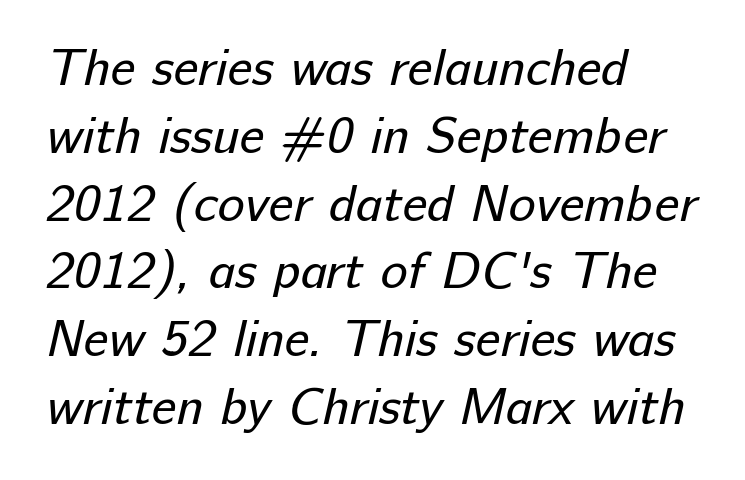
{"serif": "no", "bold": "no", "weight": "regular", "width": "normal", "stroke_contrast": "low", "x_height": "medium", "monospaced": "no", "underline": "no", "align": "left", "line_spacing": "normal", "line_spacing_ratio": 1.33, "letter_spacing": "normal", "letter_spacing_em": 0.0, "glyph_px": 51}
